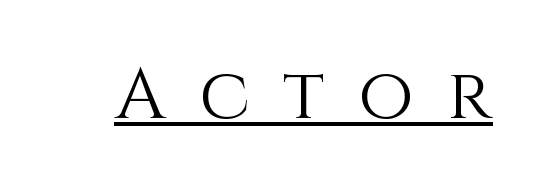
Bold? No — there's no thickening of the strokes. Is there any slant? The stems are plumb. This sample uses expanded letter spacing, leaving extra air between glyphs. Proportional: the letters do not fall into vertical columns. A typographer would call this underscored text.
